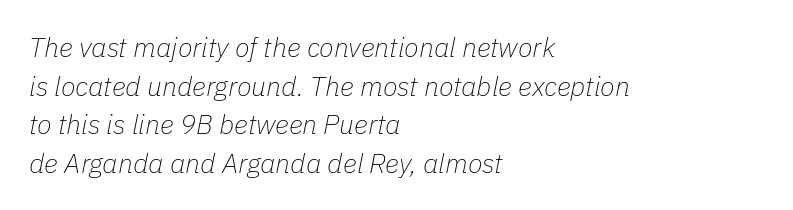
The image shows 27 px text type, italic (leaning right); set left-aligned, normal line spacing (1.43x), normal letter spacing, not underlined.
